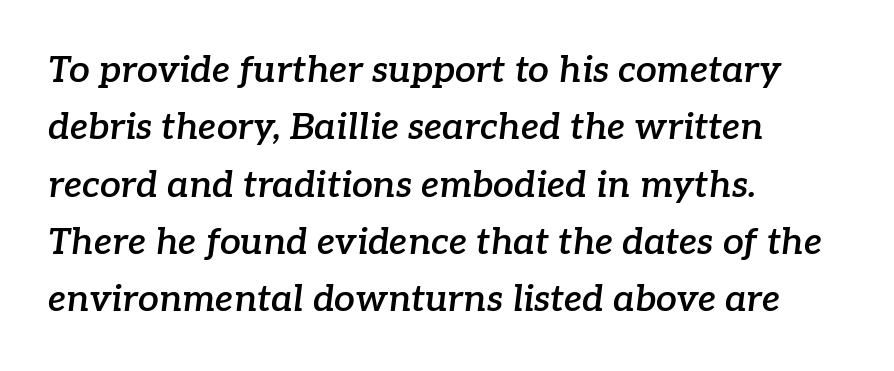
{"serif": "yes", "italic": "yes", "lean": "right", "slant_degrees": 7, "bold": "semi", "weight": "semibold", "width": "normal", "stroke_contrast": "low", "x_height": "medium", "monospaced": "no", "underline": "no", "align": "left", "line_spacing": "normal", "line_spacing_ratio": 1.55, "letter_spacing": "normal", "letter_spacing_em": 0.0, "glyph_px": 37}
